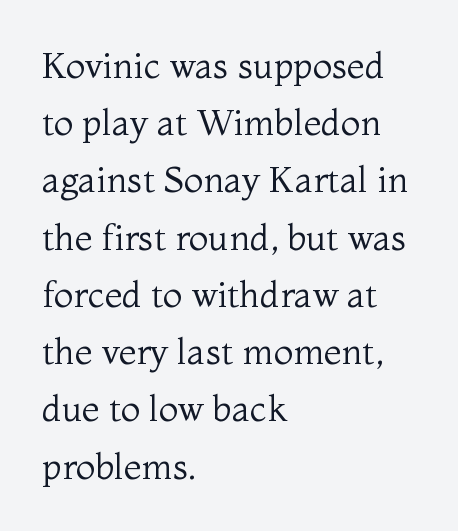
{"serif": "yes", "italic": "no", "bold": "no", "weight": "regular", "width": "normal", "stroke_contrast": "medium", "x_height": "medium", "monospaced": "no", "underline": "no", "align": "left", "line_spacing": "normal", "line_spacing_ratio": 1.59, "letter_spacing": "normal", "letter_spacing_em": 0.0, "glyph_px": 36}
